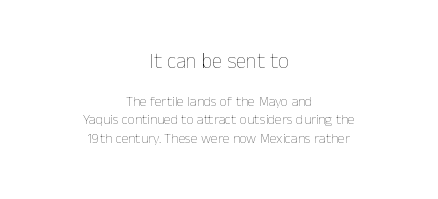
{"italic": "no", "bold": "no", "underline": "no", "align": "center", "line_spacing": "normal", "line_spacing_ratio": 1.33, "letter_spacing": "normal", "letter_spacing_em": 0.0, "larger_block": "first", "size_ratio": 1.5, "glyph_px": 21}
